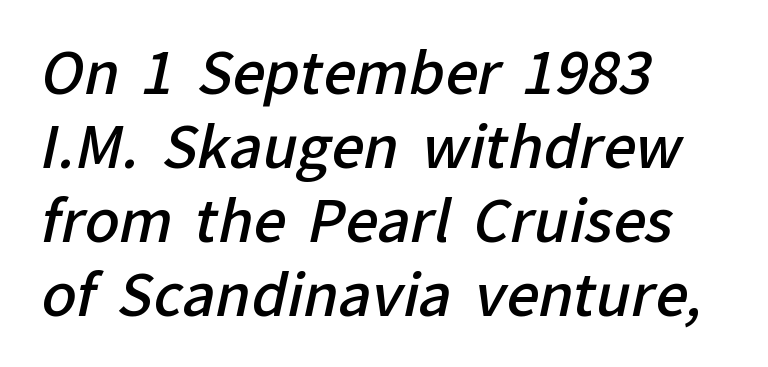
The image shows 57 px semibold sans-serif type; set left-aligned, normal line spacing (1.3x), normal letter spacing, not underlined; low stroke contrast and a medium x-height.
